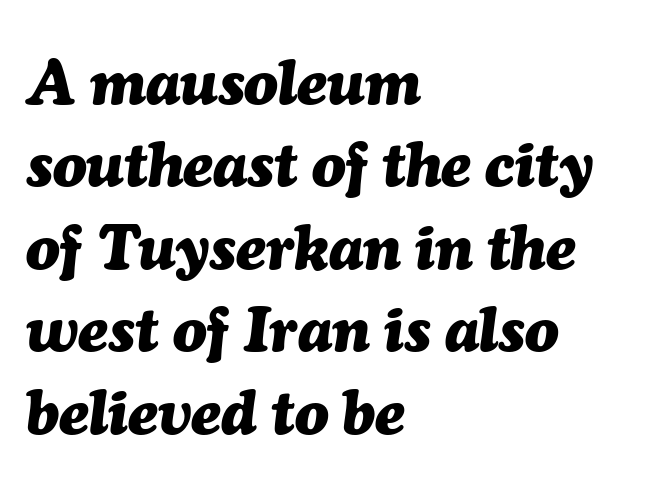
Students, observe: this is what conventionally led text looks like. The strip under each line holds only bare page. These lines are rendered in a variable-pitch font. The glyphs look as if they've been sheared to an angle.
